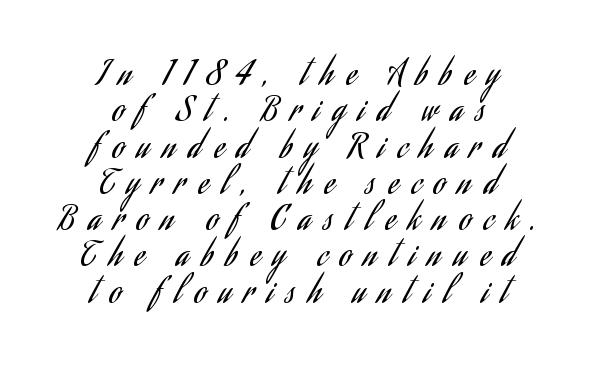
These glyphs show unthickened strokes, regular width or finer. Short and long lines alike share a common midpoint. The lines are packed closely together with very little leading.
